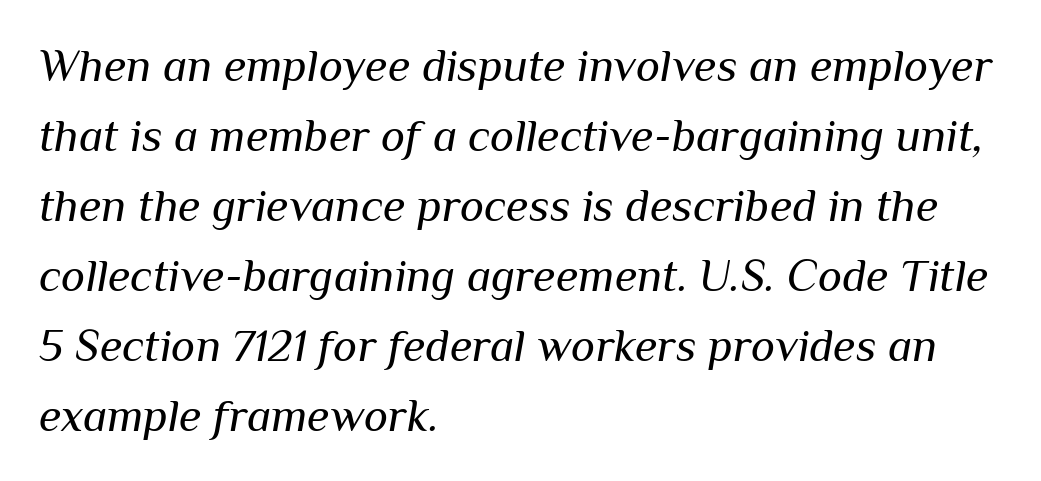
Q: Is the text bold? A: No.
Q: Is the text italic (slanted)? A: Yes, it leans right by about 10 degrees.
Q: Is the text underlined? A: No.
Q: How is the paragraph aligned? A: Left-aligned.
Q: Is the spacing between letters normal or unusually wide? A: Normal.
Q: Is the spacing between lines tight, normal or loose? A: Normal.
Q: Width (condensed, normal, or wide)? A: Normal.
Q: Stroke contrast? A: Medium.
Q: x-height? A: Medium.
Q: Monospaced? A: No.
